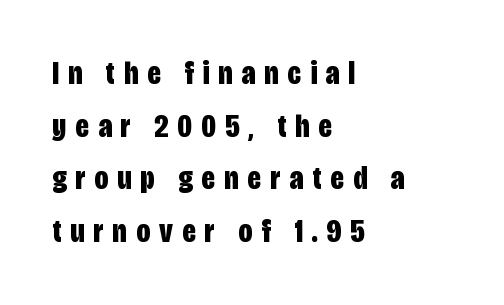
The image shows 34 px bold, condensed sans-serif type, upright; set left-aligned, normal line spacing (1.55x), unusually wide letter spacing (+0.27 em), not underlined; low stroke contrast and a large x-height.
